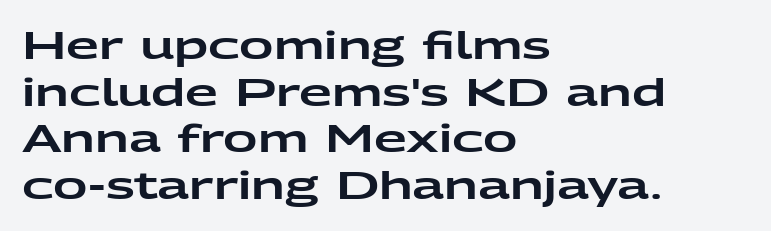
Ascenders rise straight up at ninety degrees. Serif or sans? Sans — the stroke terminals are bare. Note the varied advance widths — an 'i' is clearly narrower than an 'm'. Casual observation: everything's shoved over to the left. Has an underline been added? It has not. Caption: standard tracking, unaltered.
